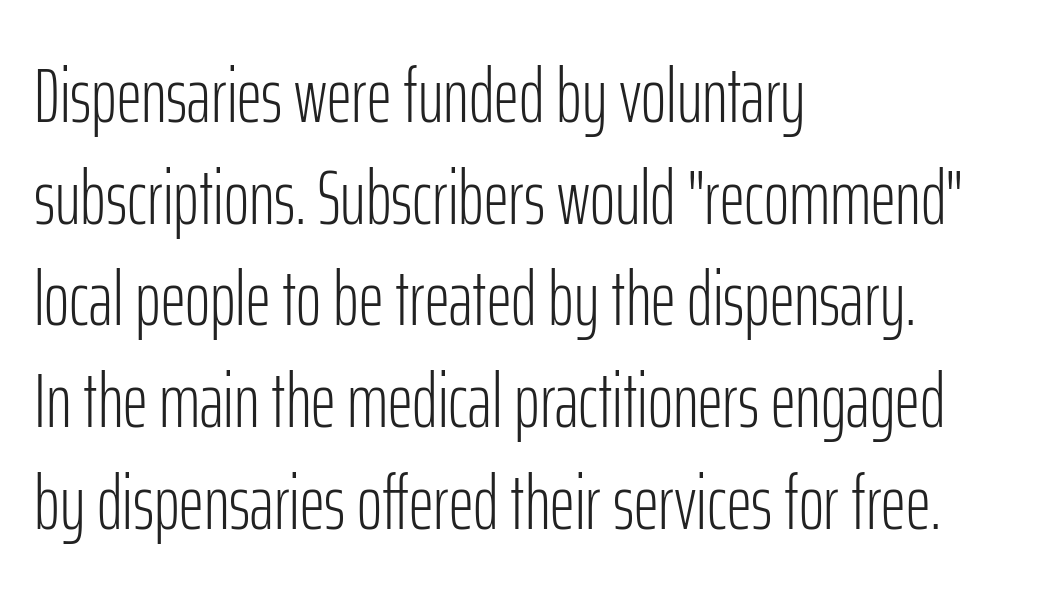
The image shows 77 px light, condensed sans-serif type, upright; set left-aligned, normal line spacing (1.32x), normal letter spacing, not underlined; low stroke contrast and a medium x-height.
